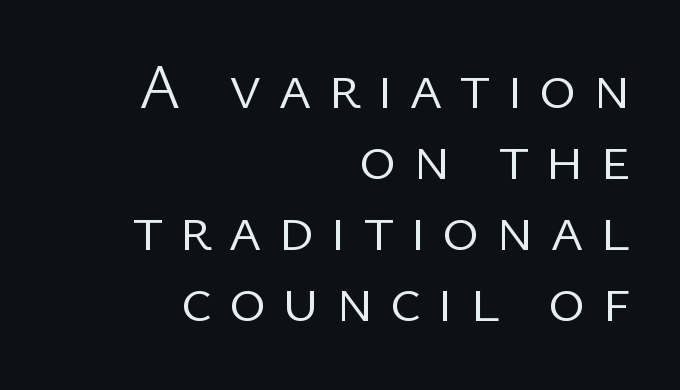
Notice how the passage keeps a crisp vertical edge on the right only. A typesetter would call this proportional, since set widths differ per character. This rendering employs a face without finishing strokes, i.e., a sans-serif. Successive baselines arrive quickly, one right under another.
